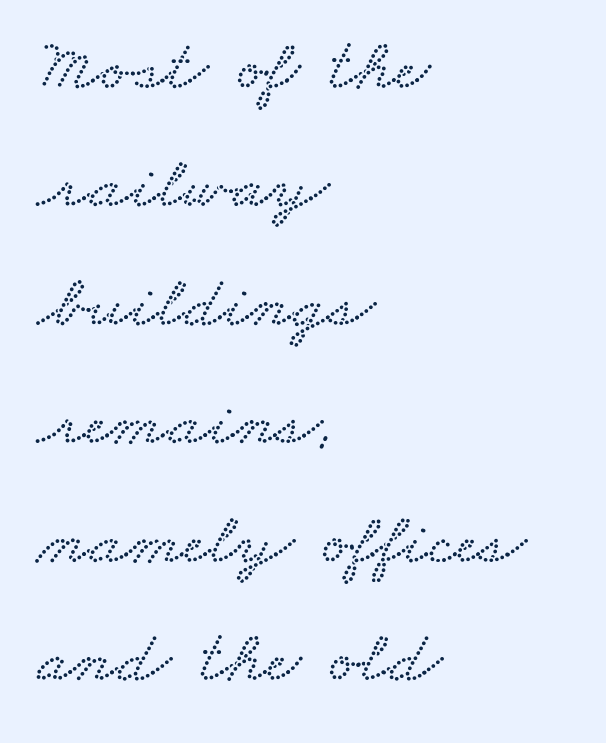
The image shows 75 px wide type; set left-aligned, normal line spacing (1.58x), normal letter spacing, not underlined; low stroke contrast and a small x-height.
